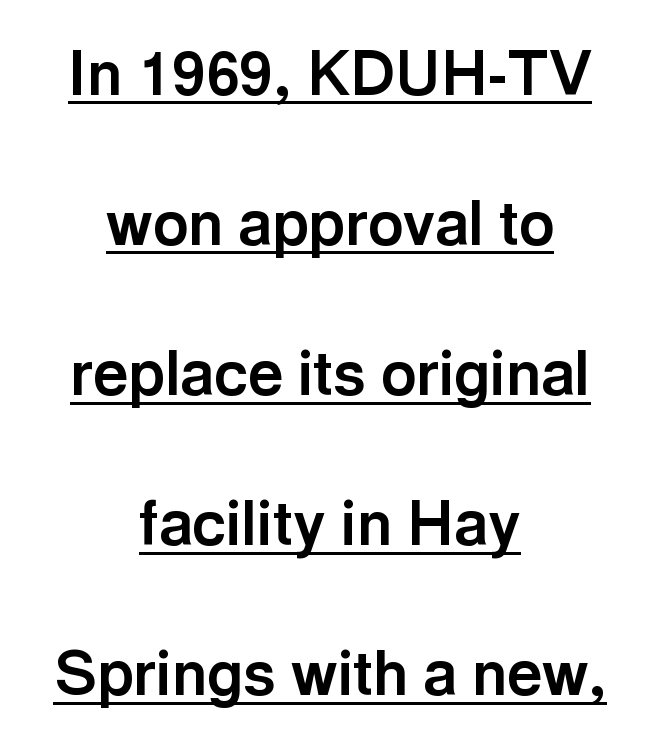
Varying glyph widths throughout — classic text-font behaviour. The characters look thick and weighty, a clear bold. The passage shown is typeset with a sans-serif family. Standard letterfit; no display-style spreading of the glyphs.
